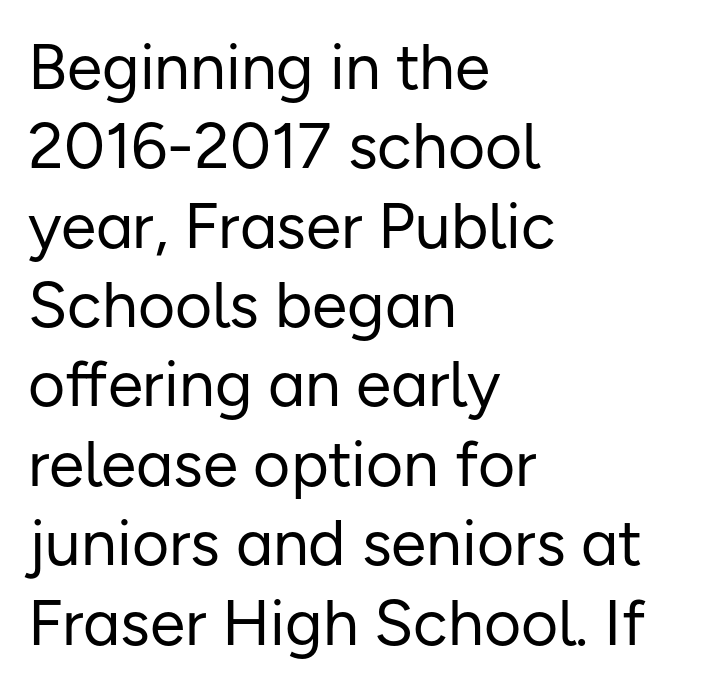
{"serif": "no", "italic": "no", "bold": "no", "weight": "regular", "width": "normal", "stroke_contrast": "low", "x_height": "medium", "monospaced": "no", "underline": "no", "align": "left", "line_spacing_ratio": 1.24, "letter_spacing": "normal", "letter_spacing_em": 0.0, "glyph_px": 64}
